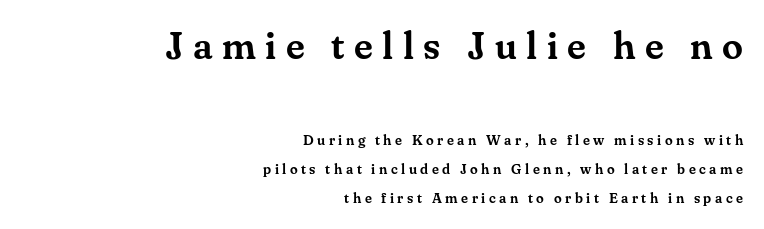
{"serif": "yes", "italic": "no", "width": "normal", "stroke_contrast": "medium", "x_height": "small", "monospaced": "no", "underline": "no", "align": "right", "line_spacing": "loose", "line_spacing_ratio": 2.09, "letter_spacing": "wide", "letter_spacing_em": 0.25, "larger_block": "first", "size_ratio": 2.71, "glyph_px": 38}
